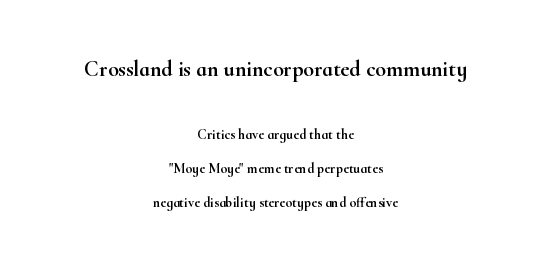
Default kerning and tracking; the words read as compact shapes. Unmarked baselines from the first word to the last. Typeset on center — no edge is straight. Rows of type keep a wide berth in the vertical direction. A roman cut, with each character standing at attention.
